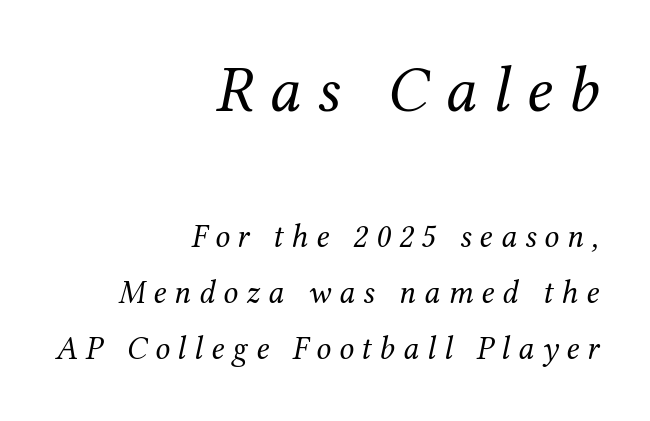
{"serif": "yes", "italic": "yes", "lean": "right", "slant_degrees": 12, "bold": "no", "weight": "regular", "width": "normal", "stroke_contrast": "medium", "x_height": "medium", "monospaced": "no", "underline": "no", "align": "right", "line_spacing": "normal", "line_spacing_ratio": 1.7, "letter_spacing": "wide", "letter_spacing_em": 0.24, "larger_block": "first", "size_ratio": 2.0, "glyph_px": 66}
